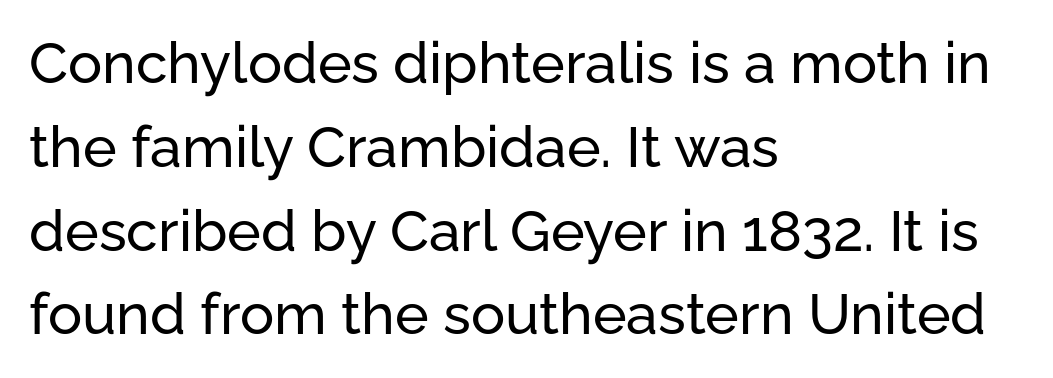
The image shows 57 px sans-serif type, upright; set left-aligned, normal line spacing (1.47x), normal letter spacing, not underlined; low stroke contrast and a medium x-height.
